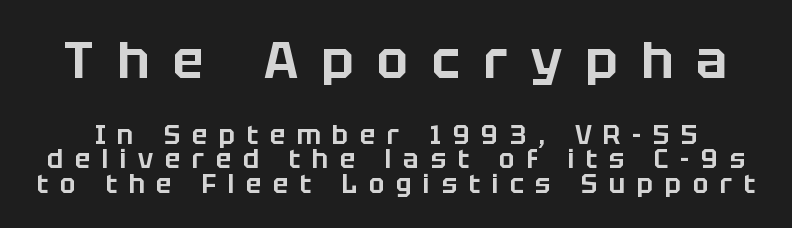
The image shows 52 px sans-serif type, upright; set tight line spacing (0.96x), unusually wide letter spacing (+0.45 em), not underlined; the first (top) block is 2.0x larger; low stroke contrast and a large x-height.
